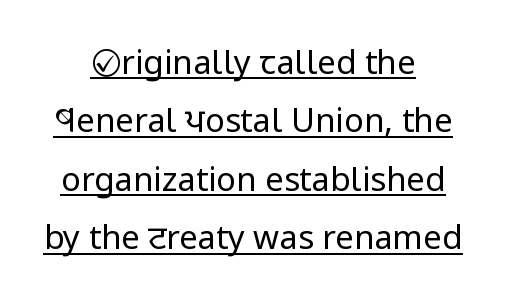
{"serif": "no", "italic": "no", "bold": "no", "weight": "regular", "width": "condensed", "stroke_contrast": "low", "x_height": "large", "monospaced": "no", "underline": "yes", "align": "center", "line_spacing_ratio": 1.77, "letter_spacing": "normal", "letter_spacing_em": 0.0, "glyph_px": 33}
